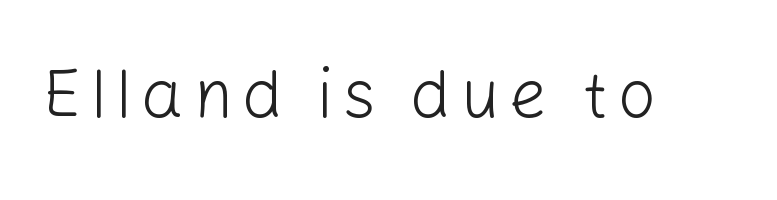
The image shows 67 px light sans-serif type, upright; set not underlined; low stroke contrast and a medium x-height.
